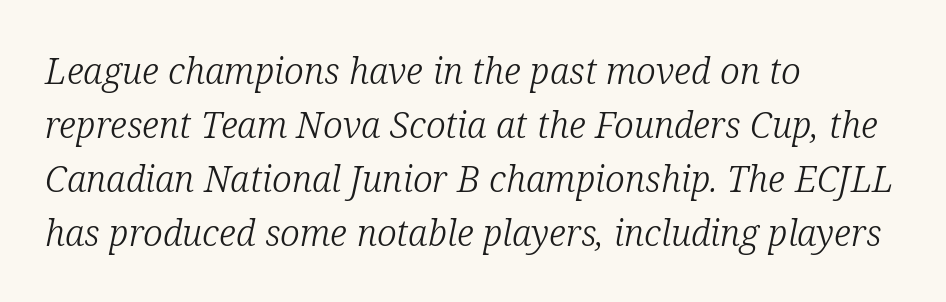
{"serif": "yes", "italic": "yes", "lean": "right", "slant_degrees": 12, "bold": "no", "weight": "light", "width": "normal", "stroke_contrast": "low", "x_height": "medium", "monospaced": "no", "underline": "no", "align": "left", "line_spacing": "normal", "line_spacing_ratio": 1.5, "letter_spacing": "normal", "letter_spacing_em": 0.0, "glyph_px": 36}
